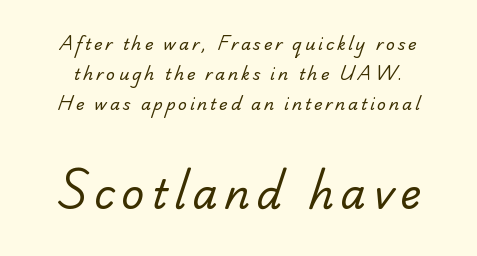
{"serif": "yes", "bold": "no", "weight": "regular", "width": "normal", "stroke_contrast": "low", "x_height": "small", "monospaced": "no", "underline": "no", "align": "center", "line_spacing_ratio": 1.89, "larger_block": "second", "size_ratio": 2.5, "glyph_px": 40}
